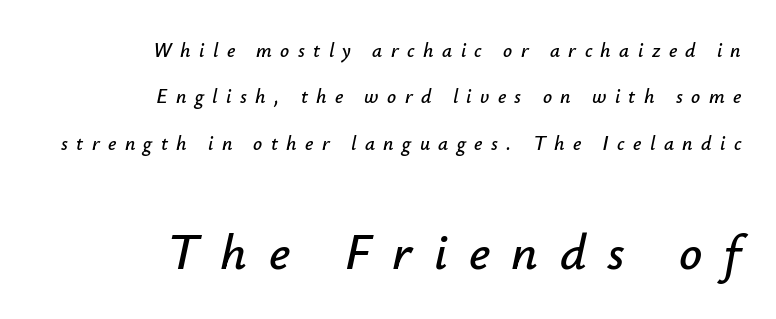
Proportional: the letters do not fall into vertical columns. Type size steps up from the first block to the second. The letters are spread apart with noticeably loose tracking. Caption: multi-line text, flush right, ragged left.
